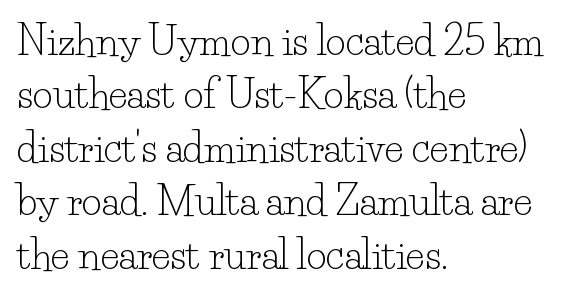
{"serif": "yes", "italic": "no", "bold": "no", "weight": "light", "width": "normal", "stroke_contrast": "low", "x_height": "small", "monospaced": "no", "underline": "no", "align": "left", "line_spacing": "normal", "line_spacing_ratio": 1.37, "letter_spacing": "normal", "letter_spacing_em": 0.0, "glyph_px": 39}
